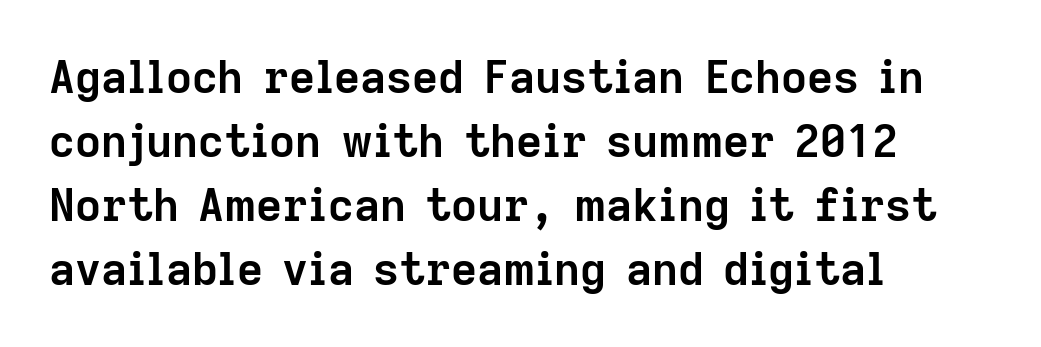
The image shows 45 px semibold sans-serif type, upright; set left-aligned, normal line spacing (1.42x), normal letter spacing, not underlined; low stroke contrast and a medium x-height.
